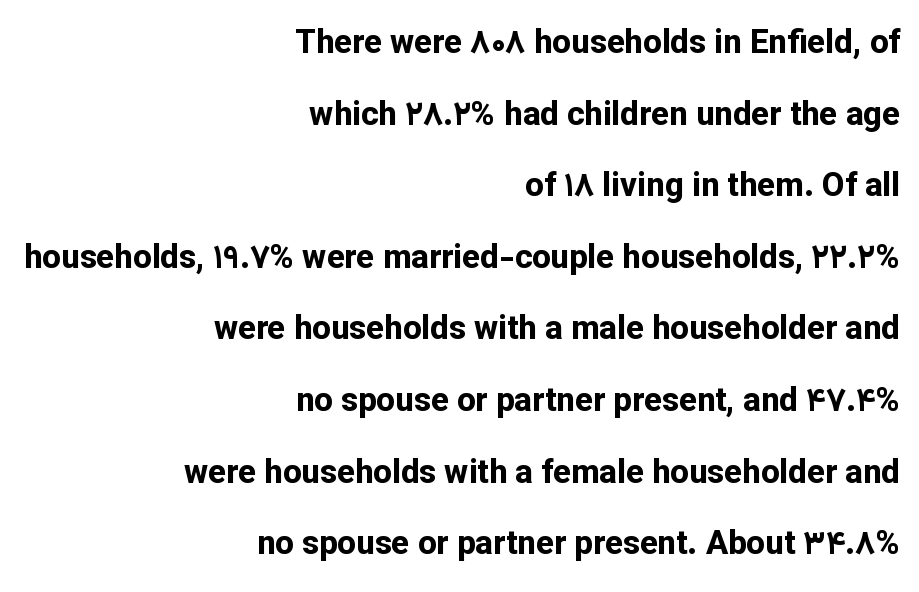
{"serif": "no", "italic": "no", "bold": "yes", "weight": "bold", "width": "normal", "stroke_contrast": "low", "x_height": "medium", "monospaced": "no", "underline": "no", "align": "right", "line_spacing": "loose", "line_spacing_ratio": 2.17, "letter_spacing": "normal", "letter_spacing_em": 0.0, "glyph_px": 33}
